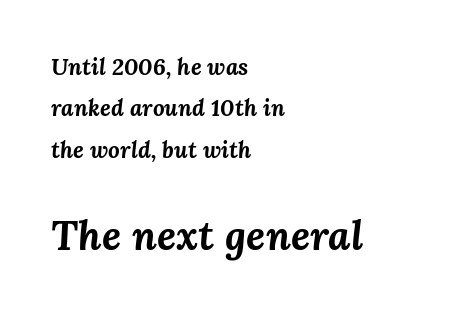
{"italic": "yes", "lean": "right", "slant_degrees": 3, "bold": "yes", "weight": "bold", "width": "normal", "stroke_contrast": "medium", "x_height": "medium", "monospaced": "no", "underline": "no", "align": "left", "line_spacing_ratio": 1.8, "letter_spacing": "normal", "letter_spacing_em": 0.0, "larger_block": "second", "size_ratio": 1.78, "glyph_px": 41}
